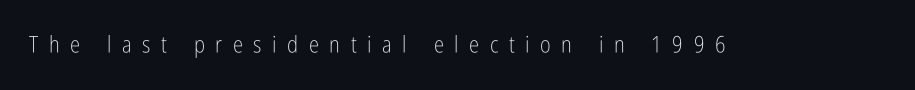
Q: Is the text bold? A: No.
Q: Is the text italic (slanted)? A: No, it is upright.
Q: Is the text underlined? A: No.
Q: Is the spacing between letters normal or unusually wide? A: Unusually wide.
